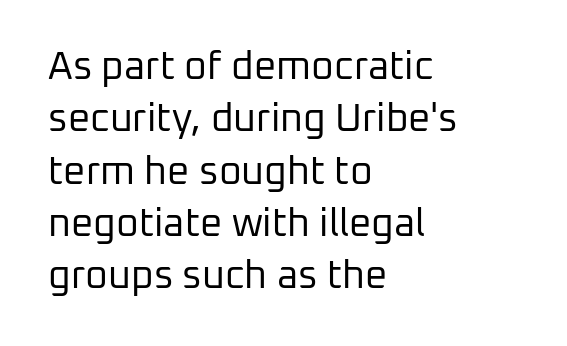
Decoration check: the copy has no underline. Regarding leading, the lines here are spaced in the standard way. Each line starts at the same left margin while the right side varies. These lines are rendered in a variable-pitch font. These lines are composed in type without serifs. Caption: face not bold, strokes unweighted.
